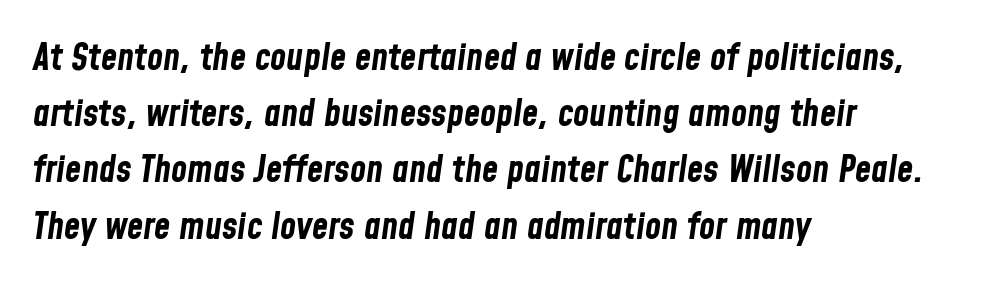
{"italic": "yes", "lean": "right", "slant_degrees": 8, "bold": "yes", "weight": "bold", "width": "condensed", "stroke_contrast": "low", "x_height": "medium", "monospaced": "no", "underline": "no", "align": "left", "line_spacing": "normal", "line_spacing_ratio": 1.52, "letter_spacing": "normal", "letter_spacing_em": 0.0, "glyph_px": 37}
